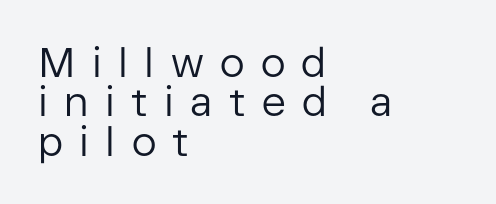
Substantial extra tracking has been applied to these lines. Horizontal bands of white between lines are thin slivers. Type without underlining. No extra ink here — the face is not bold.
